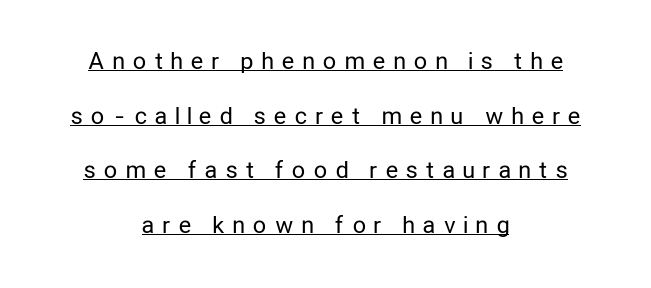
The image shows 23 px text type, upright; set centered, loose line spacing (2.37x), unusually wide letter spacing (+0.38 em), underlined.
